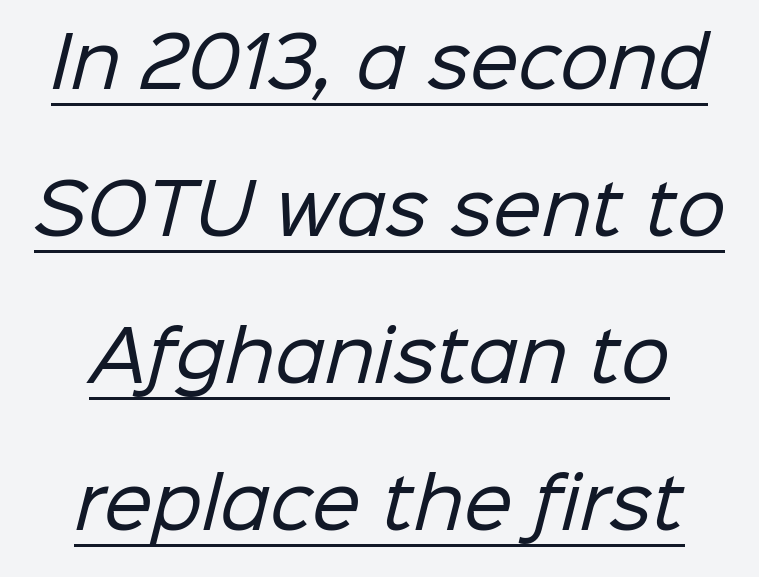
Is this a fixed-width face? No — the glyphs have proportional, varying widths. Compared with typical body copy, the letter spacing here is the same. The face used here appears with an underline applied. Observe the absence of serifs on each vertical stroke in this sample.
